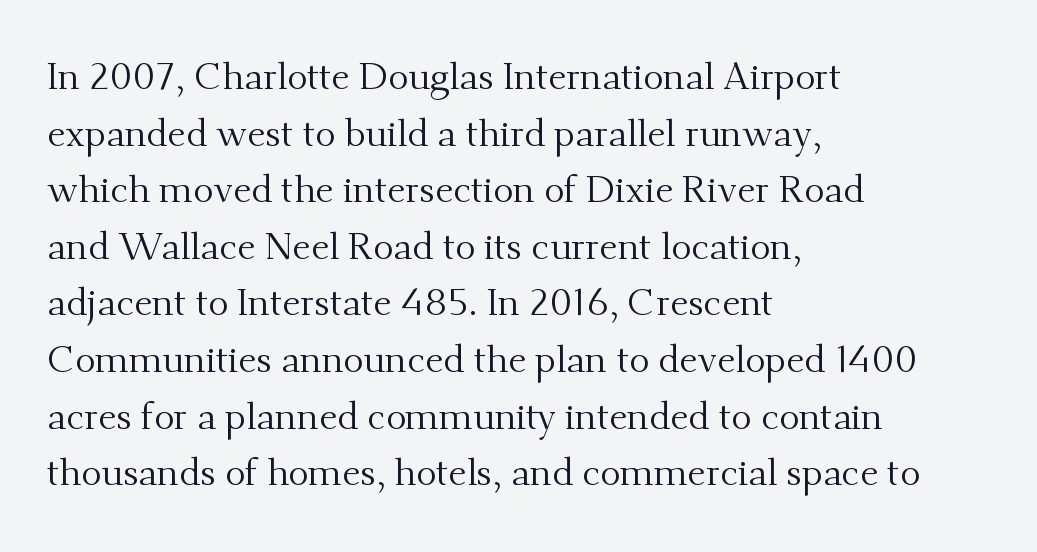
Q: Is the text bold? A: No.
Q: Is the text italic (slanted)? A: No, it is upright.
Q: Is the typeface a serif or a sans-serif typeface? A: Serif.
Q: Is the text underlined? A: No.
Q: How is the paragraph aligned? A: Left-aligned.
Q: Is the spacing between letters normal or unusually wide? A: Normal.
Q: Is the spacing between lines tight, normal or loose? A: Normal.
Q: Width (condensed, normal, or wide)? A: Normal.
Q: Stroke contrast? A: Medium.
Q: x-height? A: Small.
Q: Monospaced? A: No.
